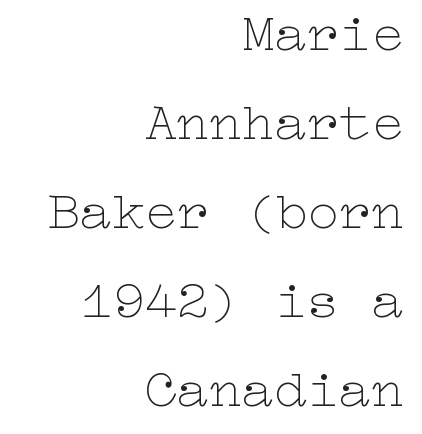
Q: Is the text bold? A: No.
Q: Is the text italic (slanted)? A: No, it is upright.
Q: Is the text underlined? A: No.
Q: How is the paragraph aligned? A: Right-aligned.
Q: Is the spacing between letters normal or unusually wide? A: Normal.
Q: Is the spacing between lines tight, normal or loose? A: Normal.
Q: Width (condensed, normal, or wide)? A: Wide.
Q: Stroke contrast? A: Low.
Q: x-height? A: Medium.
